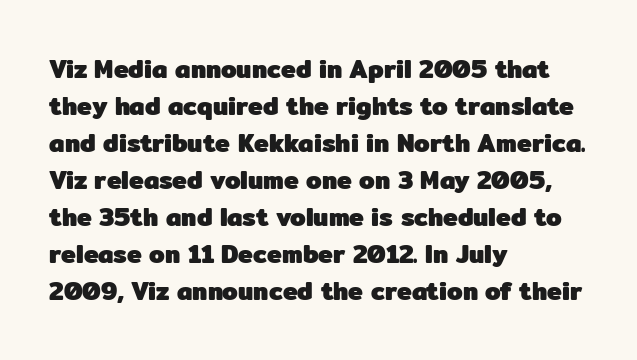
{"italic": "no", "bold": "yes", "underline": "no", "align": "left", "line_spacing": "normal", "line_spacing_ratio": 1.48, "letter_spacing": "normal", "letter_spacing_em": 0.0, "glyph_px": 25}
